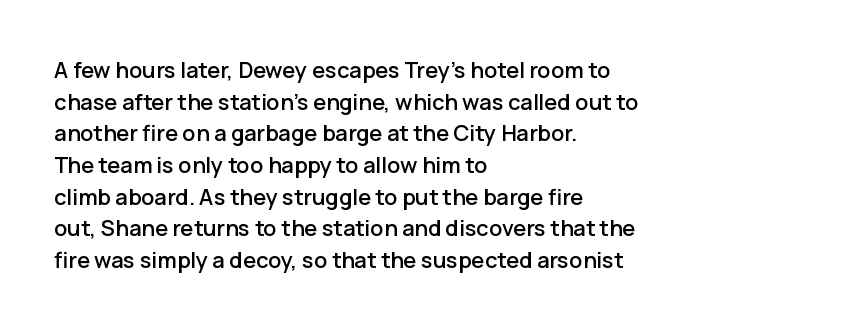
{"italic": "no", "underline": "no", "align": "left", "line_spacing": "normal", "line_spacing_ratio": 1.44, "letter_spacing": "normal", "letter_spacing_em": 0.0, "glyph_px": 22}
